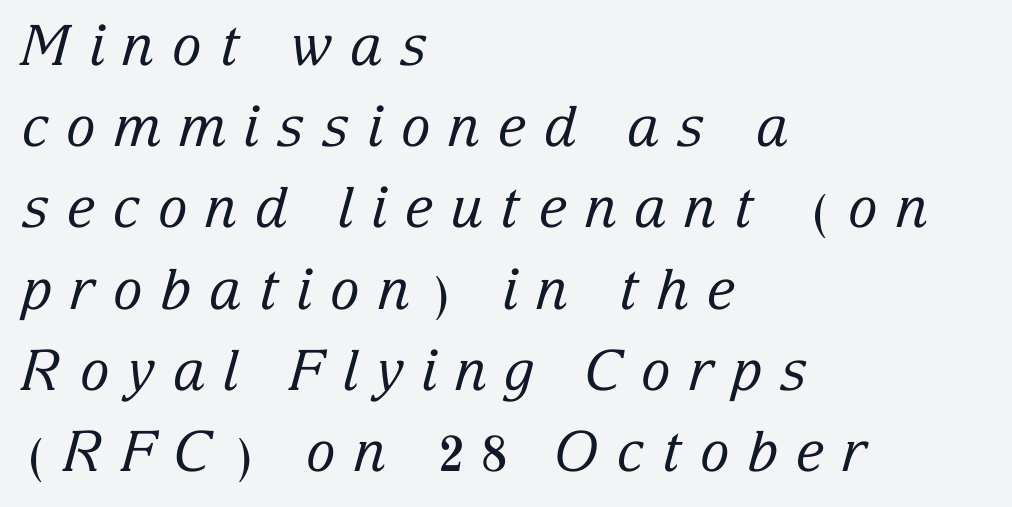
The image shows 56 px regular-weight serif type, italic (leaning right); set left-aligned, normal line spacing (1.45x), unusually wide letter spacing (+0.31 em), not underlined; low stroke contrast and a medium x-height.
